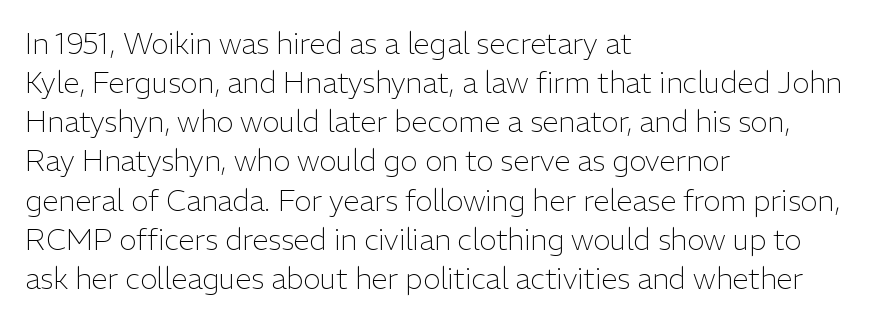
Normally led — the rows are evenly, conventionally spaced. Is the type heavy? It reads as light-to-regular instead. A roman cut, with each character standing at attention. Here the designer chose a conventional face with non-uniform glyph widths. Type style note: lacks serifs. Any mark beneath the type? The region is blank.
